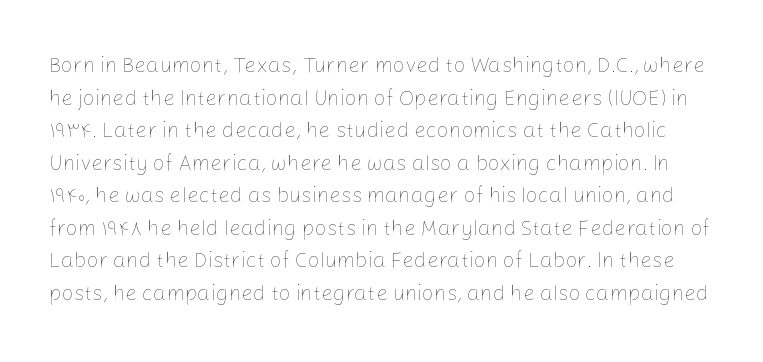
A light-to-regular cut is what we see here. Words appear dense and cohesive because spacing is normal. The lettering stays uniformly vertical, giving the passage a roman look. Plain, unruled lines of type. Quick note: interline space is typical.
